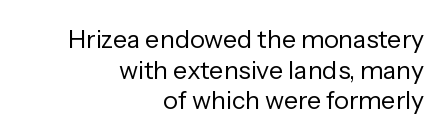
Q: Is the text bold? A: No.
Q: Is the text italic (slanted)? A: No, it is upright.
Q: Is the text underlined? A: No.
Q: How is the paragraph aligned? A: Right-aligned.
Q: Is the spacing between letters normal or unusually wide? A: Normal.
